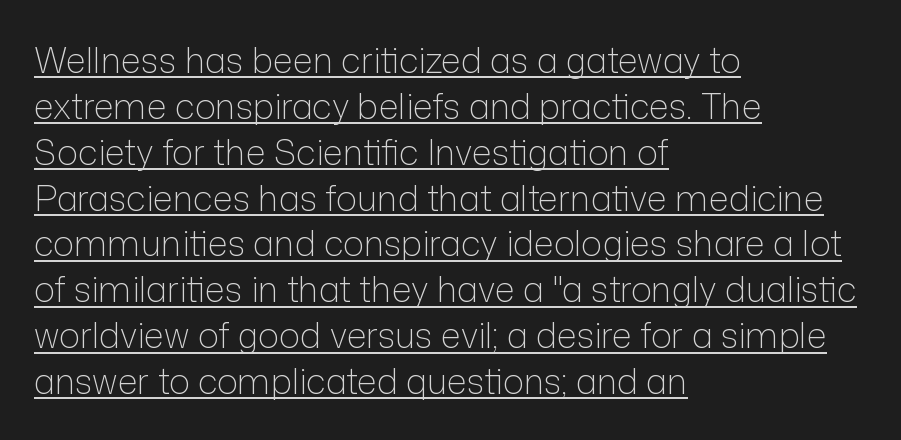
Q: Is the text bold? A: No.
Q: Is the text italic (slanted)? A: No, it is upright.
Q: Is the typeface a serif or a sans-serif typeface? A: Sans-serif.
Q: Is the text underlined? A: Yes.
Q: How is the paragraph aligned? A: Left-aligned.
Q: Is the spacing between letters normal or unusually wide? A: Normal.
Q: Is the spacing between lines tight, normal or loose? A: Normal.
Q: Width (condensed, normal, or wide)? A: Normal.
Q: Stroke contrast? A: Low.
Q: x-height? A: Medium.
Q: Monospaced? A: No.
